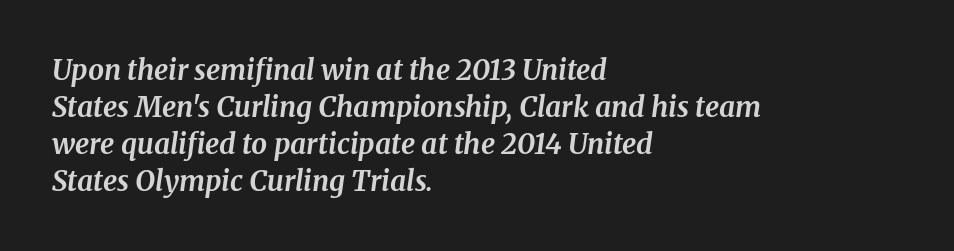
Q: Is the text bold? A: Yes.
Q: Is the text italic (slanted)? A: Yes, it leans right by about 8 degrees.
Q: Is the typeface a serif or a sans-serif typeface? A: Serif.
Q: Is the text underlined? A: No.
Q: How is the paragraph aligned? A: Left-aligned.
Q: Is the spacing between letters normal or unusually wide? A: Normal.
Q: Is the spacing between lines tight, normal or loose? A: Normal.
Q: Width (condensed, normal, or wide)? A: Normal.
Q: Stroke contrast? A: Medium.
Q: x-height? A: Medium.
Q: Monospaced? A: No.
